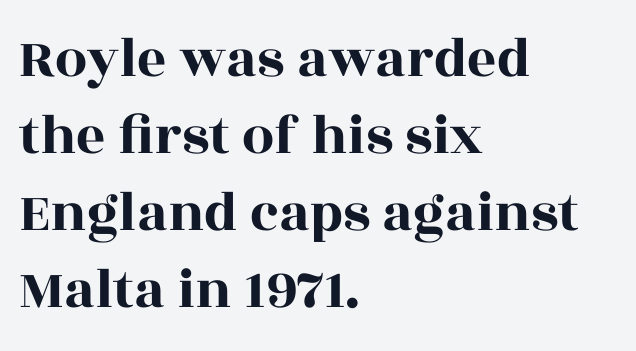
Posture: straight, roman, zero tilt. The foot of each line stays bare and open. The rendering keeps characters at their native spacing. Interline gaps are of average width in this sample. The characters display serif detailing at their extremities. Think of a printed novel: that variable character pitch is what you see here.
